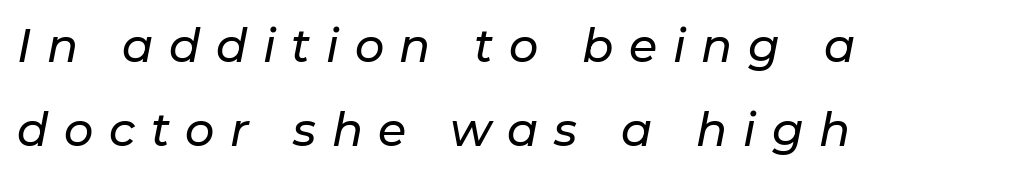
Check the space under the baseline: it is left empty. Observe the lean: these are italic letterforms. Note the varied advance widths — an 'i' is clearly narrower than an 'm'. This rendering uses left alignment, leaving the right contour irregular.
